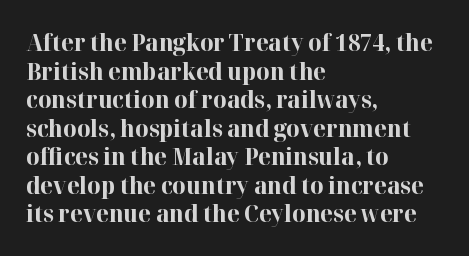
{"italic": "no", "bold": "yes", "underline": "no", "align": "left", "line_spacing_ratio": 1.24, "letter_spacing": "normal", "letter_spacing_em": 0.0, "glyph_px": 23}
